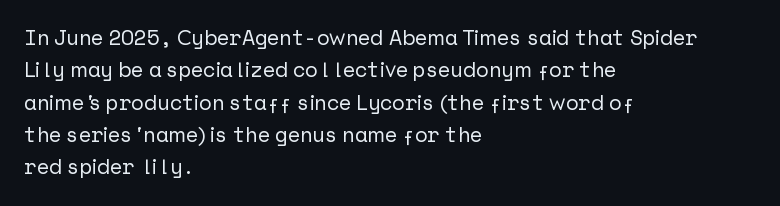
Q: Is the text italic (slanted)? A: No, it is upright.
Q: Is the text underlined? A: No.
Q: How is the paragraph aligned? A: Left-aligned.
Q: Is the spacing between letters normal or unusually wide? A: Normal.
Q: Is the spacing between lines tight, normal or loose? A: Normal.
